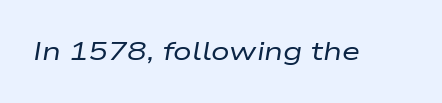
Bare-footed words on every line. Default kerning and tracking; the words read as compact shapes. Heaviness? Minimal to ordinary, like unemphasized prose. It's the slanting kind of type.
